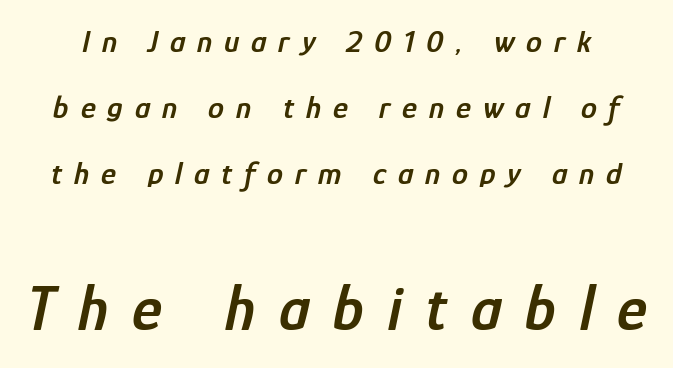
Looks like regular typesetting: each glyph gets only the width it needs. Between one letter and the next there's a generous, obvious gap. The rendering uses a large line-height, opening up the rows. Here the second block reads like a headline and the first like body copy. Looking at the ascenders, they clearly lean. No word sits above an underline.
